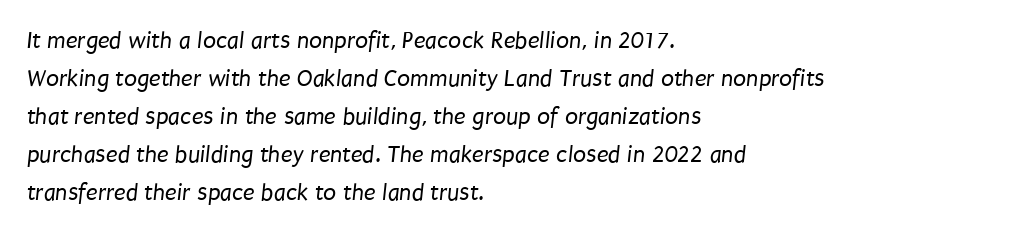
The image shows 24 px text type; set left-aligned, normal line spacing (1.58x), normal letter spacing, not underlined.
